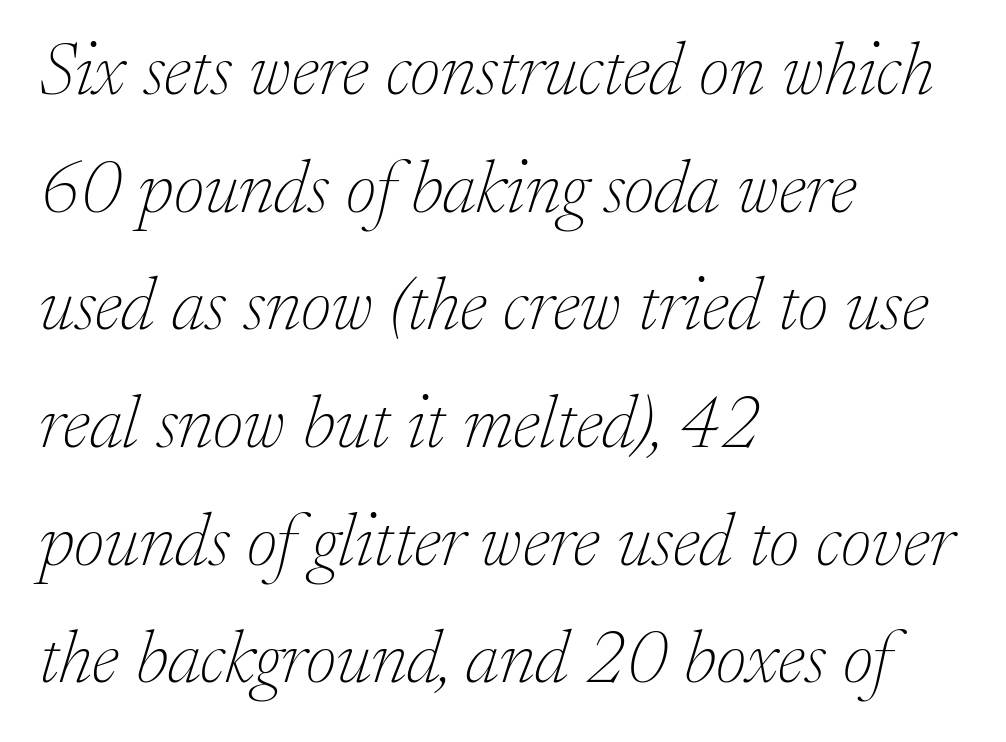
If you measured baseline to baseline, you'd find a middling distance. The line texture is even and compact thanks to regular tracking. The whole block is typeset with a tilt. Any mark beneath the type? The region is blank.
